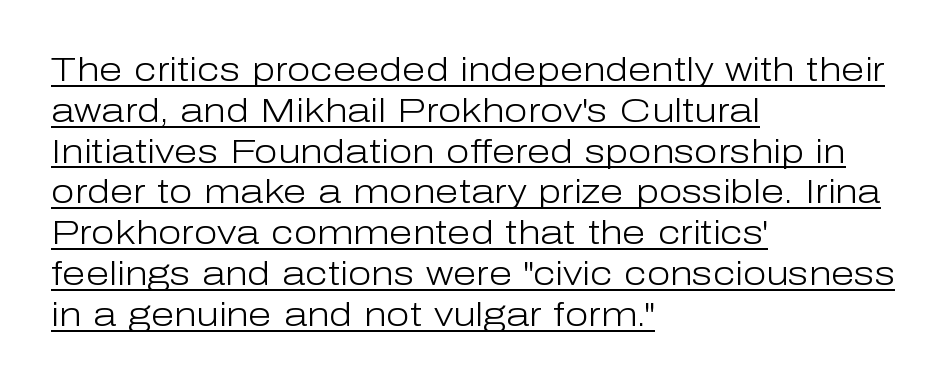
You can see a thin bar hugging the bottom of the glyphs. The text was rendered using a sans face with plain stroke endings. Character widths vary here, with narrow letters taking less room than wide ones. Notice how the stems are strictly vertical — no italics here. Layout note: lines flush left.
